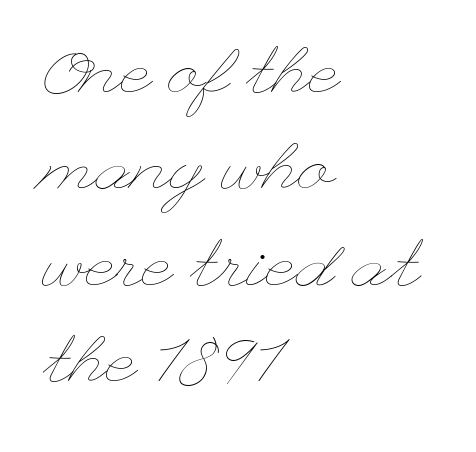
Between one letter and the next there's only the usual sliver of space. One glance says typical: line gaps are just what's usual. Letters rest on an invisible, unmarked baseline.
